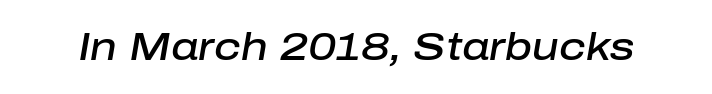
{"italic": "yes", "lean": "right", "slant_degrees": 10, "bold": "semi", "weight": "semibold", "width": "normal", "stroke_contrast": "low", "x_height": "medium", "monospaced": "no", "underline": "no", "letter_spacing": "normal", "letter_spacing_em": 0.0, "glyph_px": 38}
